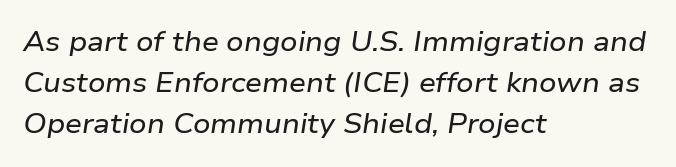
Q: Is the text italic (slanted)? A: Yes, it leans right by about 9 degrees.
Q: Is the text underlined? A: No.
Q: How is the paragraph aligned? A: Left-aligned.
Q: Is the spacing between letters normal or unusually wide? A: Normal.
Q: Is the spacing between lines tight, normal or loose? A: Normal.
